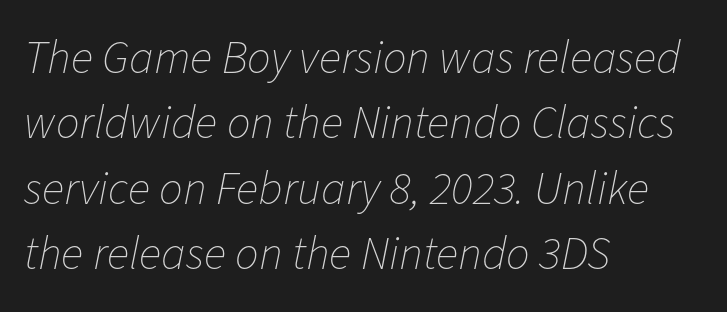
{"italic": "yes", "lean": "right", "slant_degrees": 11, "bold": "no", "weight": "thin", "width": "normal", "stroke_contrast": "low", "x_height": "medium", "monospaced": "no", "underline": "no", "align": "left", "line_spacing": "normal", "line_spacing_ratio": 1.39, "letter_spacing": "normal", "letter_spacing_em": 0.0, "glyph_px": 47}
